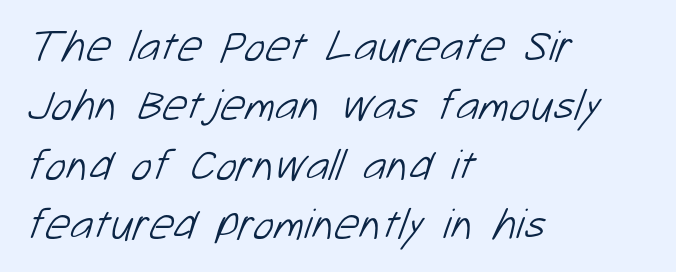
The image shows 44 px light sans-serif type; set left-aligned, normal line spacing (1.35x), normal letter spacing, not underlined; low stroke contrast and a medium x-height.
